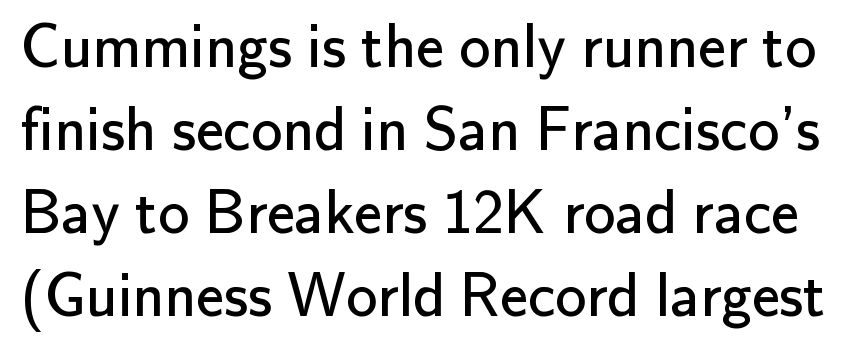
Q: Is the text bold? A: No.
Q: Is the text italic (slanted)? A: No, it is upright.
Q: Is the typeface a serif or a sans-serif typeface? A: Sans-serif.
Q: Is the text underlined? A: No.
Q: Is the spacing between letters normal or unusually wide? A: Normal.
Q: Is the spacing between lines tight, normal or loose? A: Normal.
Q: Width (condensed, normal, or wide)? A: Normal.
Q: Stroke contrast? A: Low.
Q: x-height? A: Small.
Q: Monospaced? A: No.
